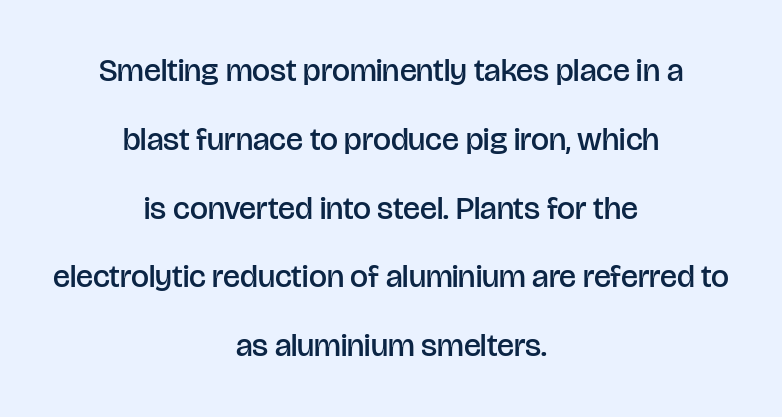
{"serif": "no", "italic": "no", "bold": "semi", "weight": "semibold", "width": "normal", "stroke_contrast": "low", "x_height": "large", "monospaced": "no", "underline": "no", "align": "center", "line_spacing": "loose", "line_spacing_ratio": 2.15, "letter_spacing": "normal", "letter_spacing_em": 0.0, "glyph_px": 32}
